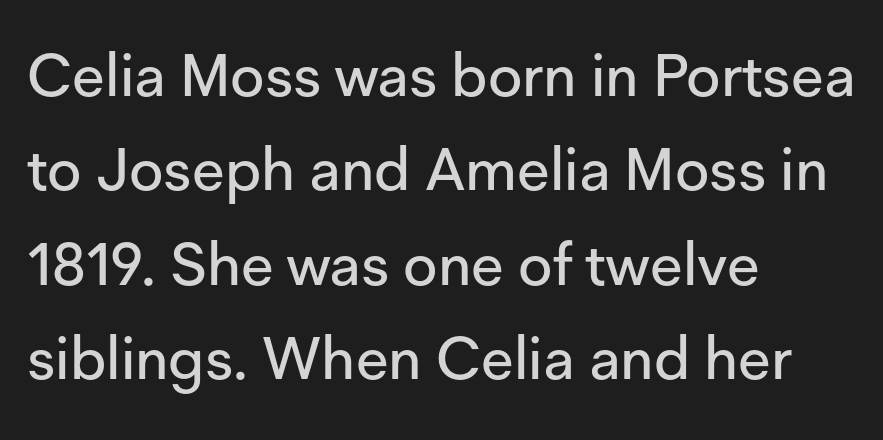
{"serif": "no", "italic": "no", "width": "normal", "stroke_contrast": "low", "x_height": "medium", "monospaced": "no", "underline": "no", "align": "left", "line_spacing": "normal", "line_spacing_ratio": 1.6, "letter_spacing": "normal", "letter_spacing_em": 0.0, "glyph_px": 59}
